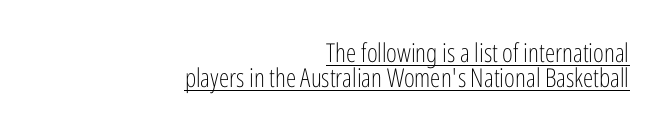
Q: Is the text bold? A: No.
Q: Is the text italic (slanted)? A: No, it is upright.
Q: Is the text underlined? A: Yes.
Q: How is the paragraph aligned? A: Right-aligned.
Q: Is the spacing between letters normal or unusually wide? A: Normal.
Q: Is the spacing between lines tight, normal or loose? A: Tight.
